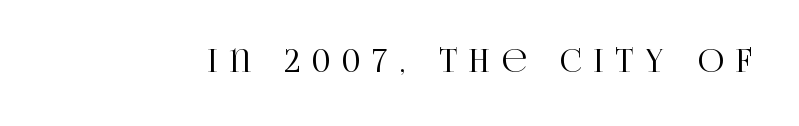
{"serif": "yes", "italic": "no", "width": "condensed", "stroke_contrast": "high", "x_height": "large", "monospaced": "no", "underline": "no", "letter_spacing": "wide", "letter_spacing_em": 0.37, "glyph_px": 33}
